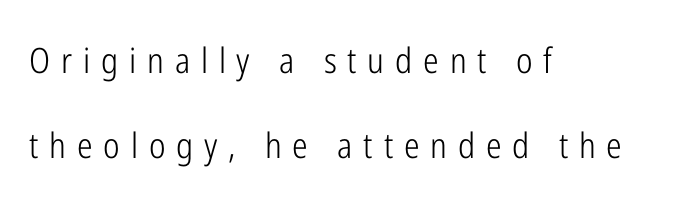
The image shows 35 px light, condensed sans-serif type, upright; set left-aligned, loose line spacing (2.43x), unusually wide letter spacing (+0.31 em), not underlined; low stroke contrast and a medium x-height.
